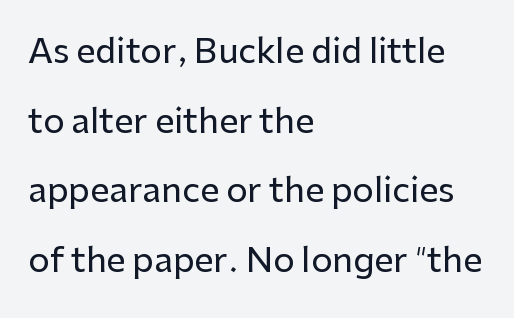
Q: Is the text italic (slanted)? A: No, it is upright.
Q: Is the typeface a serif or a sans-serif typeface? A: Sans-serif.
Q: Is the text underlined? A: No.
Q: How is the paragraph aligned? A: Left-aligned.
Q: Is the spacing between letters normal or unusually wide? A: Normal.
Q: Is the spacing between lines tight, normal or loose? A: Loose.
Q: Width (condensed, normal, or wide)? A: Normal.
Q: Stroke contrast? A: Low.
Q: x-height? A: Medium.
Q: Monospaced? A: No.
